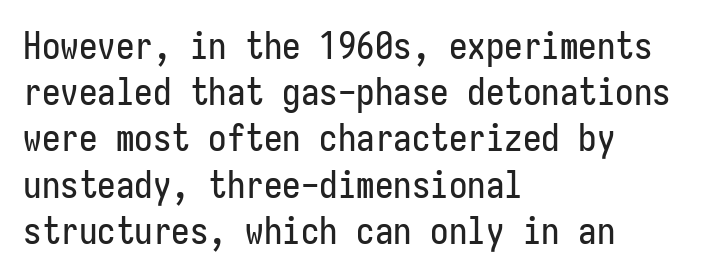
Does the leading feel generous? No, just average. If you drew a ruler down the left edge, every line would touch it. Stroke terminals: plain, sans-serif. This sample uses plain, unmodified letter spacing. Monospaced: the letters line up in strict vertical columns. Plain, unruled lines of type.
